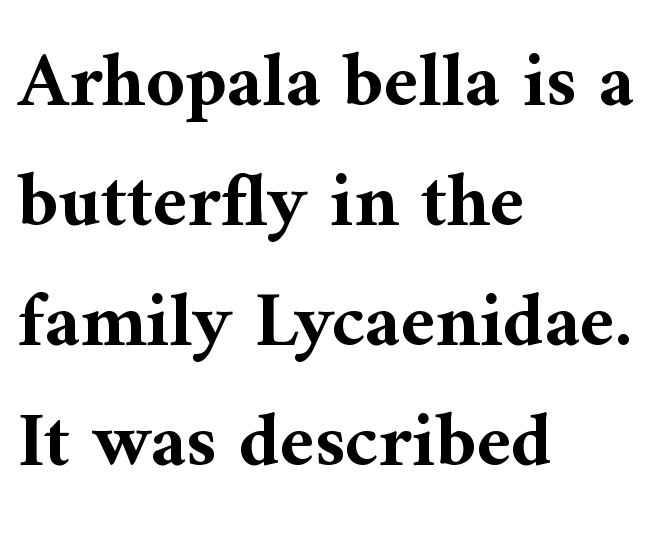
This sample uses plain, unmodified letter spacing. The rendering uses natural spacing where letterforms have individual widths. Stroke terminals: seriffed. Baseline-to-baseline distance is the conventional proportion of letter height. Any mark beneath the type? The region is blank. These lines were composed using upright roman letters.
